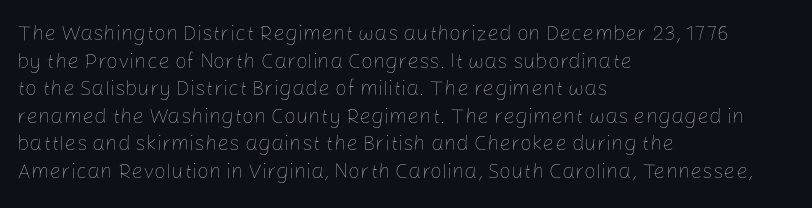
Q: Is the text bold? A: No.
Q: Is the text italic (slanted)? A: No, it is upright.
Q: Is the text underlined? A: No.
Q: How is the paragraph aligned? A: Left-aligned.
Q: Is the spacing between letters normal or unusually wide? A: Normal.
Q: Is the spacing between lines tight, normal or loose? A: Normal.
